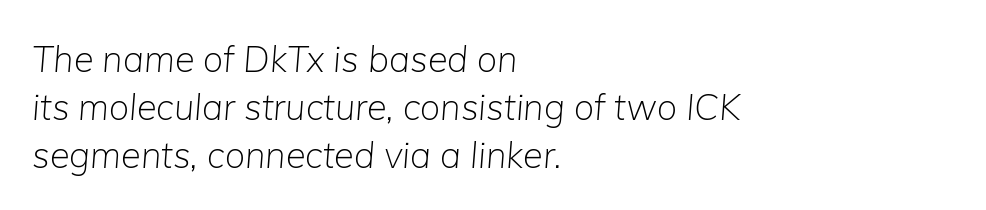
Stroke thickness stays within the range of a standard reading face or lighter. Characters are canted at an angle relative to the baseline's perpendicular. Baseline-to-baseline distance is the conventional proportion of letter height. The glyphs are unaccompanied by any horizontal stroke below them. The rendering uses natural spacing where letterforms have individual widths.
